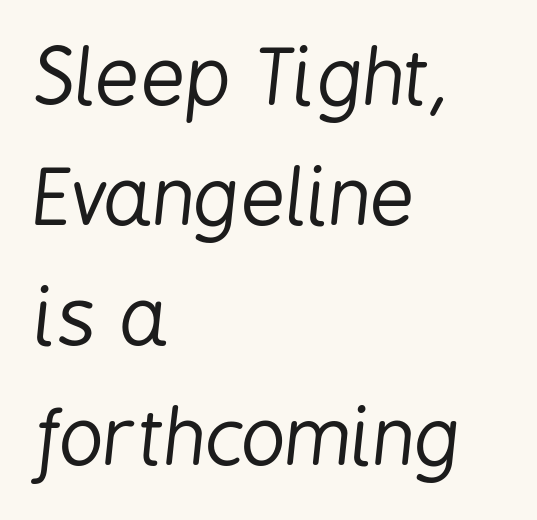
Q: Is the text bold? A: No.
Q: Is the text italic (slanted)? A: Yes, it leans right by about 6 degrees.
Q: Is the text underlined? A: No.
Q: How is the paragraph aligned? A: Left-aligned.
Q: Is the spacing between letters normal or unusually wide? A: Normal.
Q: Is the spacing between lines tight, normal or loose? A: Normal.
Q: Width (condensed, normal, or wide)? A: Condensed.
Q: Stroke contrast? A: Low.
Q: x-height? A: Medium.
Q: Monospaced? A: No.
